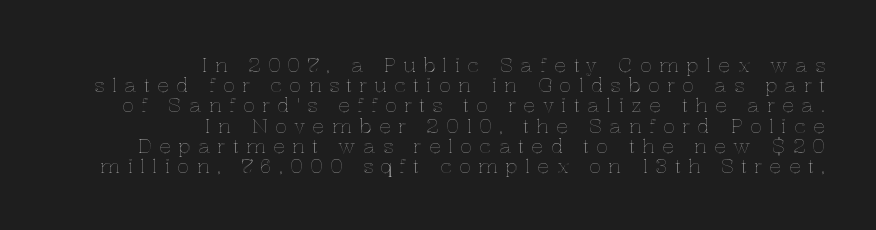
{"italic": "no", "underline": "no", "align": "right", "line_spacing": "tight", "line_spacing_ratio": 1.01, "letter_spacing": "wide", "letter_spacing_em": 0.36, "glyph_px": 20}
